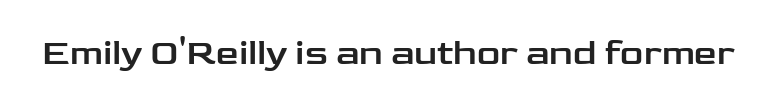
{"serif": "no", "italic": "no", "width": "wide", "stroke_contrast": "low", "x_height": "medium", "monospaced": "no", "underline": "no", "letter_spacing": "normal", "letter_spacing_em": 0.0, "glyph_px": 36}
